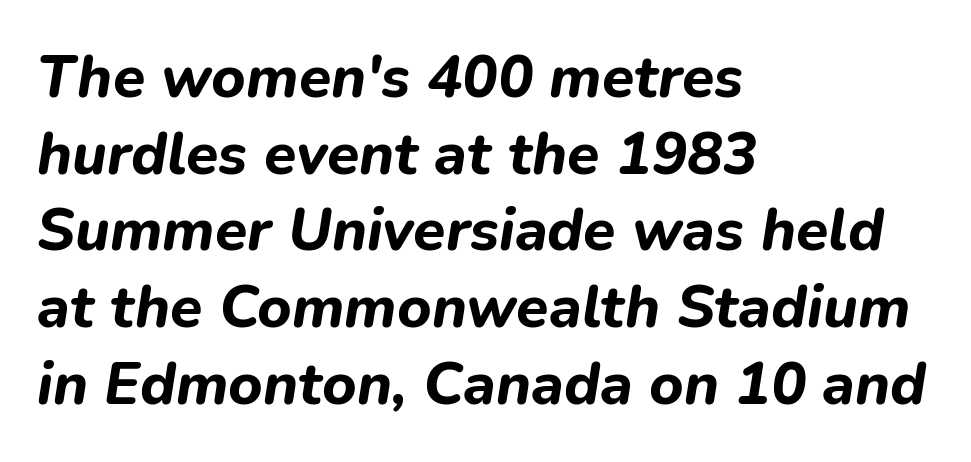
The image shows 59 px bold type, italic (leaning right); set left-aligned, normal line spacing (1.3x), normal letter spacing, not underlined; low stroke contrast and a medium x-height.
